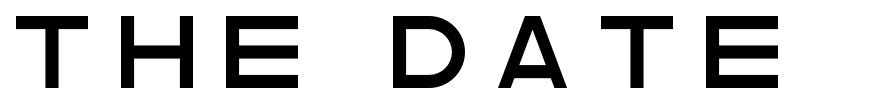
{"serif": "no", "italic": "no", "width": "wide", "stroke_contrast": "low", "x_height": "large", "monospaced": "no", "underline": "no", "letter_spacing": "wide", "letter_spacing_em": 0.36, "glyph_px": 72}
